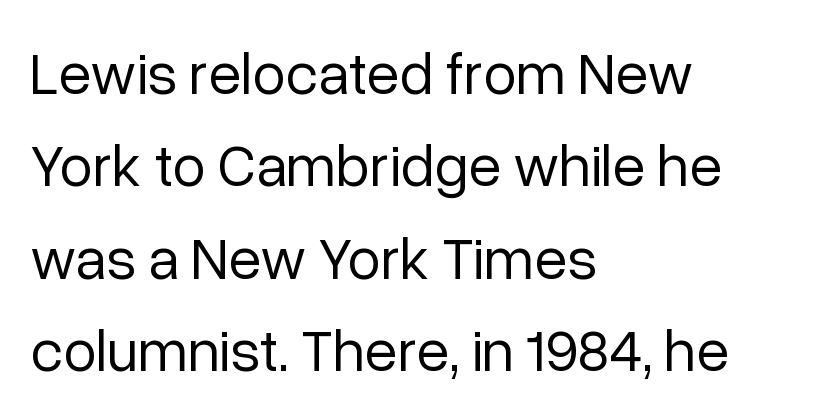
{"serif": "no", "italic": "no", "bold": "no", "weight": "regular", "width": "normal", "stroke_contrast": "low", "x_height": "medium", "monospaced": "no", "underline": "no", "align": "left", "line_spacing": "normal", "line_spacing_ratio": 1.54, "letter_spacing": "normal", "letter_spacing_em": 0.0, "glyph_px": 60}
